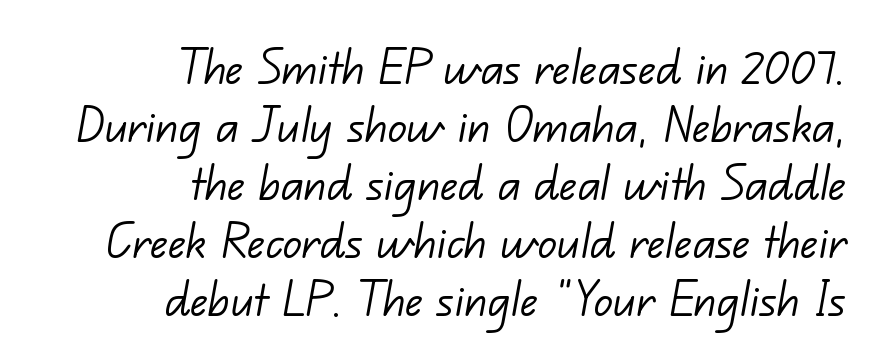
{"serif": "no", "bold": "no", "weight": "light", "width": "normal", "stroke_contrast": "low", "x_height": "small", "monospaced": "no", "underline": "no", "align": "right", "line_spacing": "tight", "line_spacing_ratio": 1.0, "letter_spacing": "normal", "letter_spacing_em": 0.0, "glyph_px": 58}
